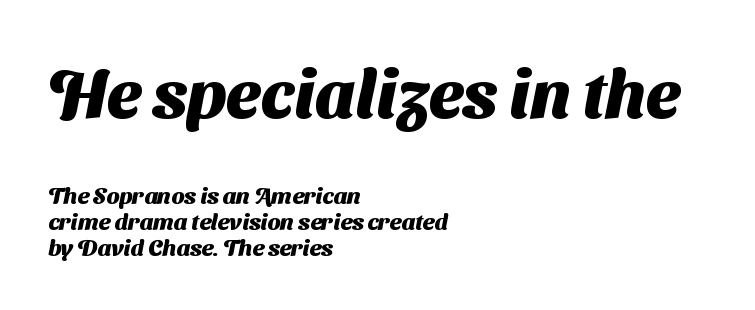
{"serif": "no", "bold": "yes", "weight": "heavy", "width": "normal", "stroke_contrast": "medium", "x_height": "medium", "monospaced": "no", "underline": "no", "align": "left", "line_spacing": "tight", "line_spacing_ratio": 1.14, "letter_spacing": "normal", "letter_spacing_em": 0.0, "larger_block": "first", "size_ratio": 2.96, "glyph_px": 68}
